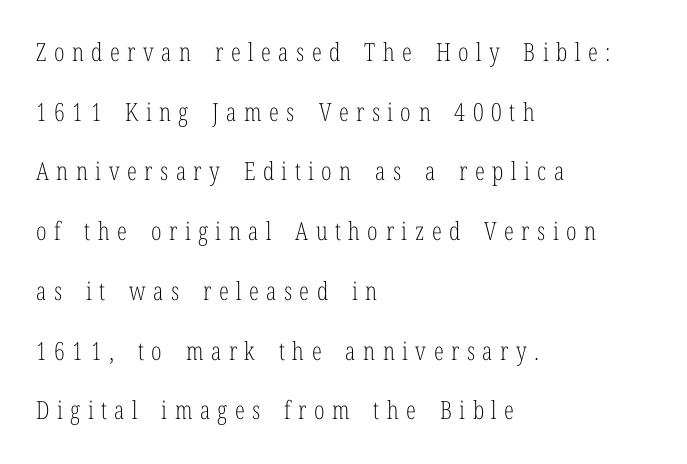
The image shows 25 px text type, upright; set left-aligned, loose line spacing (2.39x), unusually wide letter spacing (+0.3 em), not underlined.
